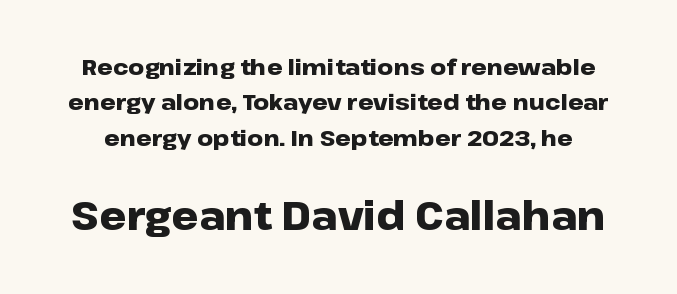
{"serif": "no", "italic": "no", "bold": "yes", "weight": "heavy", "width": "wide", "stroke_contrast": "low", "x_height": "medium", "monospaced": "no", "underline": "no", "line_spacing": "normal", "line_spacing_ratio": 1.61, "letter_spacing": "normal", "letter_spacing_em": 0.0, "larger_block": "second", "size_ratio": 1.77, "glyph_px": 39}
